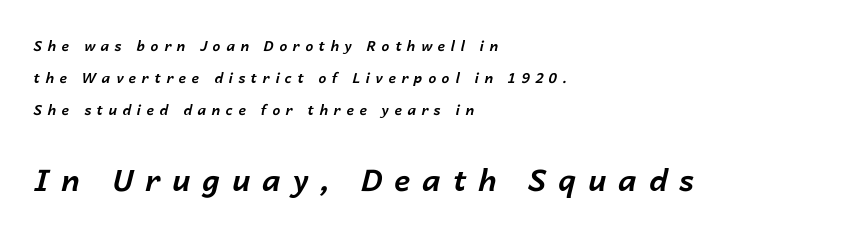
The image shows 30 px bold type, italic (leaning right); set left-aligned, loose line spacing (2.3x), unusually wide letter spacing (+0.4 em), not underlined; the second (bottom) block is 2.14x larger; low stroke contrast and a medium x-height.
